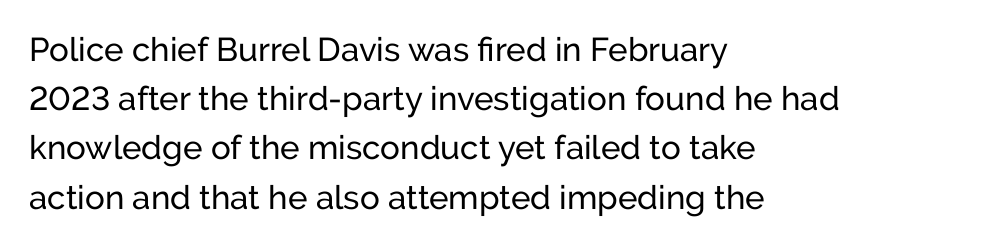
The image shows 33 px sans-serif type, upright; set left-aligned, normal line spacing (1.49x), normal letter spacing, not underlined; low stroke contrast and a medium x-height.
